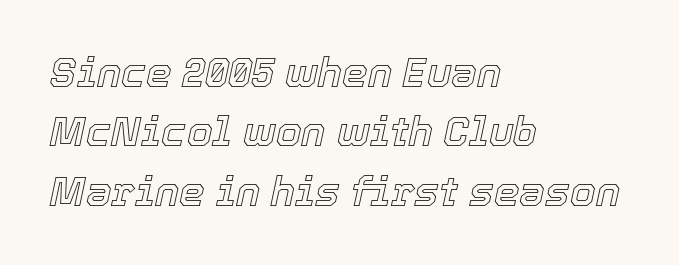
Spacing verdict: proportional, widths tailored to each character. Horizontal alignment here is leftward, the default for most running prose. No extra tracking has been applied to these lines. Observe the lean: these are italic letterforms.
